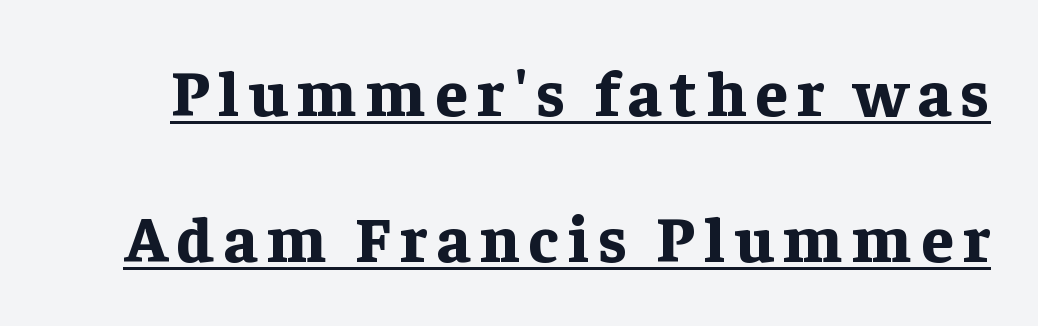
{"serif": "yes", "italic": "no", "bold": "yes", "weight": "bold", "width": "normal", "stroke_contrast": "low", "x_height": "medium", "monospaced": "no", "underline": "yes", "line_spacing": "loose", "line_spacing_ratio": 2.25, "glyph_px": 65}
